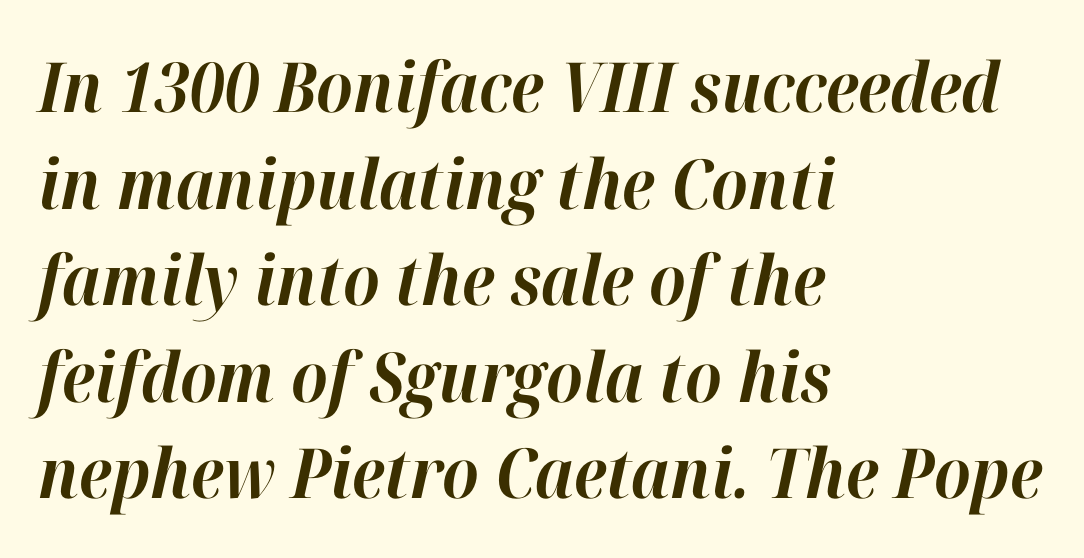
Q: Is the text bold? A: Yes.
Q: Is the text italic (slanted)? A: Yes, it leans right by about 12 degrees.
Q: Is the text underlined? A: No.
Q: How is the paragraph aligned? A: Left-aligned.
Q: Is the spacing between letters normal or unusually wide? A: Normal.
Q: Is the spacing between lines tight, normal or loose? A: Normal.
Q: Width (condensed, normal, or wide)? A: Normal.
Q: Stroke contrast? A: High.
Q: x-height? A: Medium.
Q: Monospaced? A: No.
